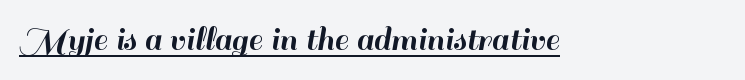
{"serif": "no", "width": "normal", "stroke_contrast": "high", "x_height": "small", "monospaced": "no", "underline": "yes", "letter_spacing": "normal", "letter_spacing_em": 0.0, "glyph_px": 36}
